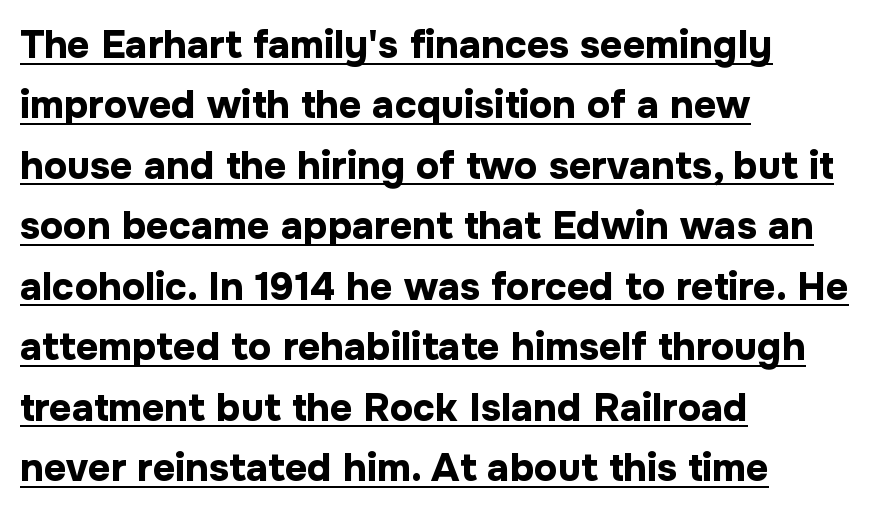
{"serif": "no", "italic": "no", "bold": "yes", "weight": "bold", "width": "normal", "stroke_contrast": "low", "x_height": "medium", "monospaced": "no", "underline": "yes", "align": "left", "line_spacing": "normal", "line_spacing_ratio": 1.55, "letter_spacing": "normal", "letter_spacing_em": 0.0, "glyph_px": 39}
